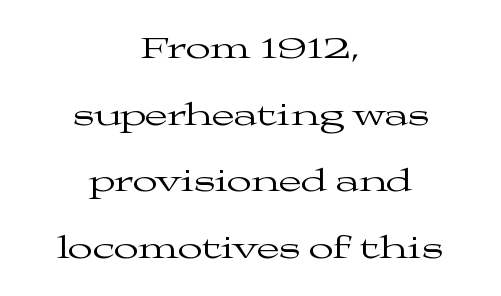
Q: Is the text bold? A: No.
Q: Is the text italic (slanted)? A: No, it is upright.
Q: Is the typeface a serif or a sans-serif typeface? A: Serif.
Q: Is the text underlined? A: No.
Q: How is the paragraph aligned? A: Centered.
Q: Is the spacing between letters normal or unusually wide? A: Normal.
Q: Is the spacing between lines tight, normal or loose? A: Loose.
Q: Width (condensed, normal, or wide)? A: Wide.
Q: Stroke contrast? A: Medium.
Q: x-height? A: Medium.
Q: Monospaced? A: No.
